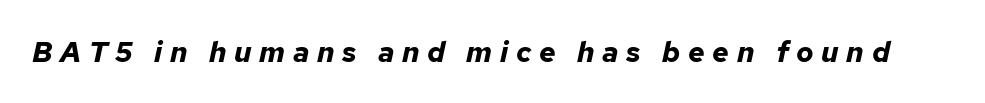
{"italic": "yes", "lean": "right", "slant_degrees": 12, "bold": "yes", "weight": "bold", "width": "normal", "stroke_contrast": "low", "x_height": "medium", "monospaced": "no", "underline": "no", "letter_spacing": "wide", "letter_spacing_em": 0.26, "glyph_px": 29}
